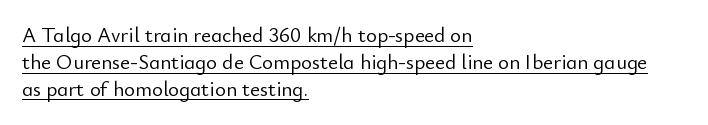
The image shows 21 px text type, upright; set left-aligned, normal line spacing (1.28x), normal letter spacing, underlined.
